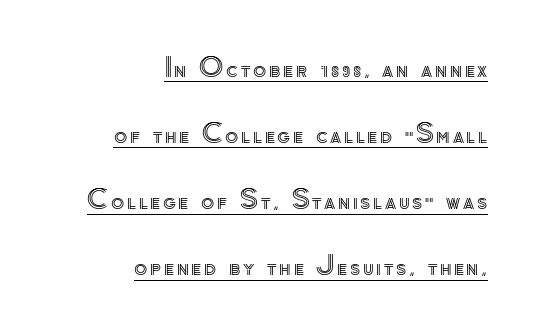
{"italic": "no", "underline": "yes", "align": "right", "line_spacing": "loose", "line_spacing_ratio": 2.45, "glyph_px": 27}
